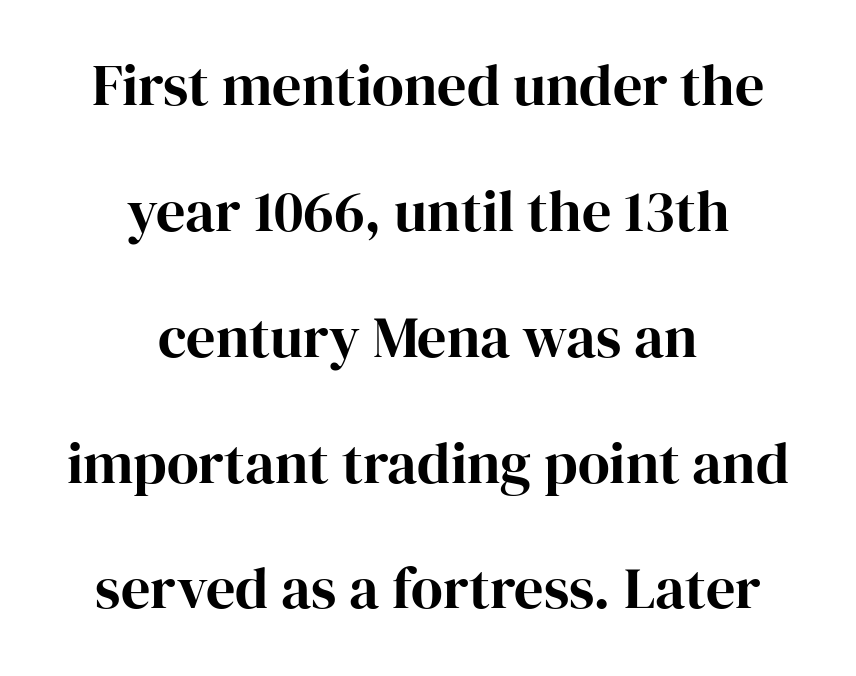
Q: Is the text italic (slanted)? A: No, it is upright.
Q: Is the typeface a serif or a sans-serif typeface? A: Serif.
Q: Is the text underlined? A: No.
Q: How is the paragraph aligned? A: Centered.
Q: Is the spacing between letters normal or unusually wide? A: Normal.
Q: Is the spacing between lines tight, normal or loose? A: Loose.
Q: Width (condensed, normal, or wide)? A: Normal.
Q: Stroke contrast? A: High.
Q: x-height? A: Medium.
Q: Monospaced? A: No.
